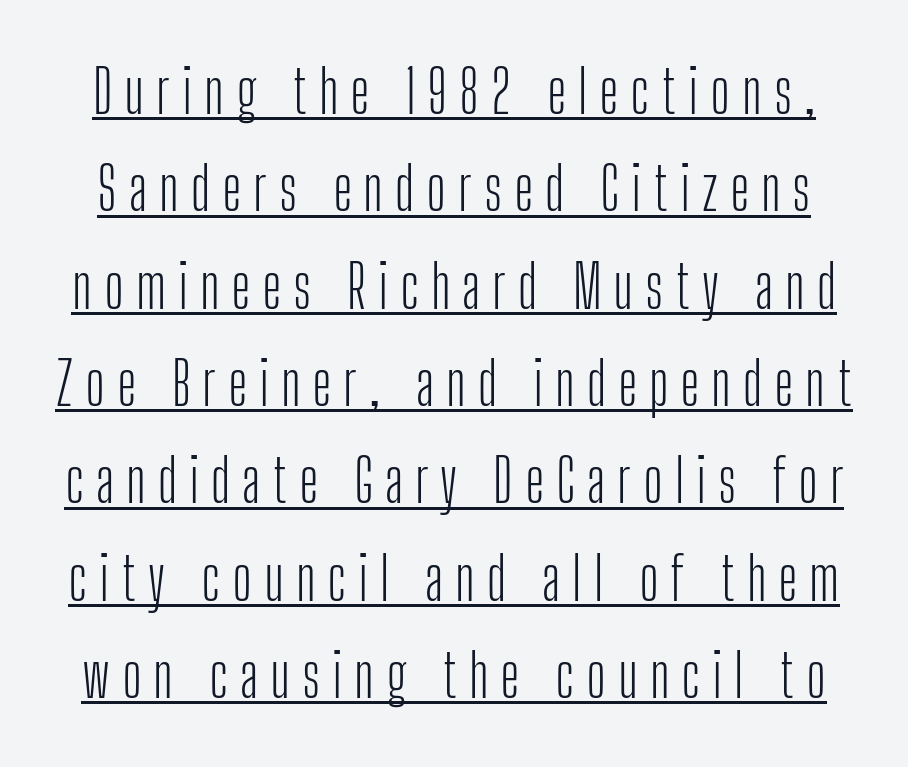
This sample uses expanded letter spacing, leaving extra air between glyphs. This is not heavy type; no bold has been used. The glyphs are accompanied by a horizontal stroke just below them. Does the leading feel generous? No, just average. Typographically, this falls in the sans-serif category. These lines are rendered in a variable-pitch font.
